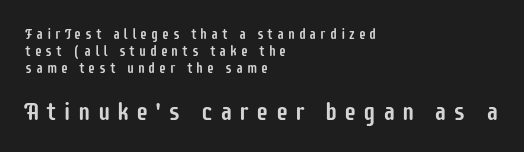
Q: Is the text italic (slanted)? A: No, it is upright.
Q: Is the text underlined? A: No.
Q: How is the paragraph aligned? A: Left-aligned.
Q: Is the spacing between letters normal or unusually wide? A: Unusually wide.
Q: Which block of text is set in a larger size, the first (top) or the second (bottom)? A: The second (bottom) one.
